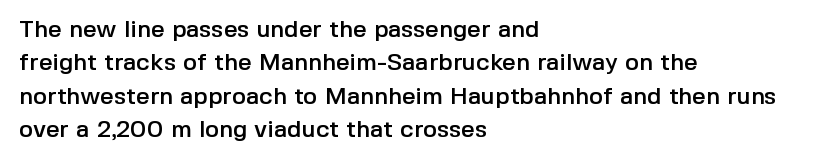
Q: Is the text italic (slanted)? A: No, it is upright.
Q: Is the text underlined? A: No.
Q: How is the paragraph aligned? A: Left-aligned.
Q: Is the spacing between letters normal or unusually wide? A: Normal.
Q: Is the spacing between lines tight, normal or loose? A: Normal.
